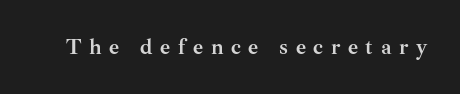
Short note: letters widely spaced. Check under the words: just untouched page. If you drew a line through each stem, it would be perfectly vertical. The passage shown is emphatically bold.
